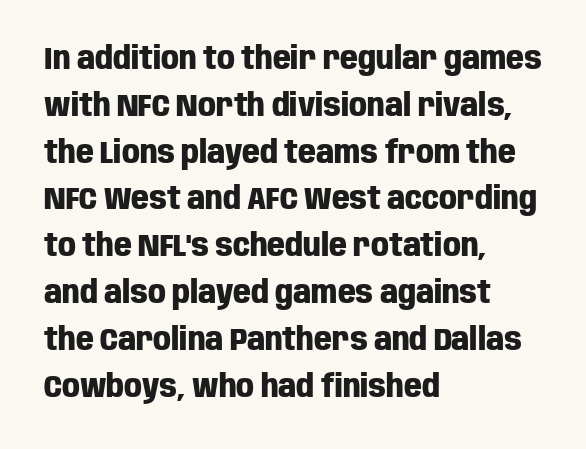
{"serif": "no", "italic": "no", "bold": "yes", "weight": "heavy", "width": "condensed", "stroke_contrast": "low", "x_height": "large", "monospaced": "no", "underline": "no", "align": "left", "line_spacing": "normal", "line_spacing_ratio": 1.51, "letter_spacing": "normal", "letter_spacing_em": 0.0, "glyph_px": 31}
